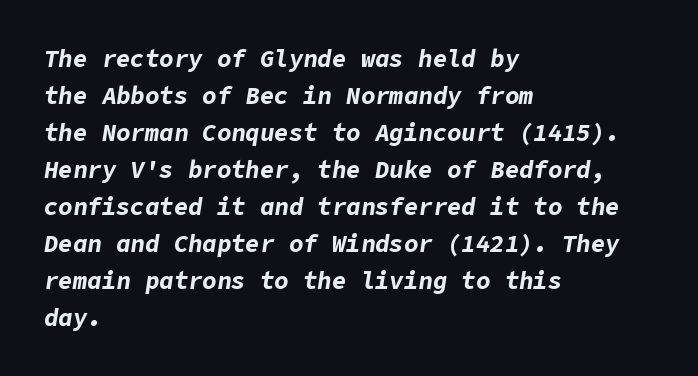
Q: Is the text bold? A: Yes.
Q: Is the text italic (slanted)? A: Yes, it leans right by about 9 degrees.
Q: Is the text underlined? A: No.
Q: How is the paragraph aligned? A: Left-aligned.
Q: Is the spacing between letters normal or unusually wide? A: Normal.
Q: Is the spacing between lines tight, normal or loose? A: Normal.
